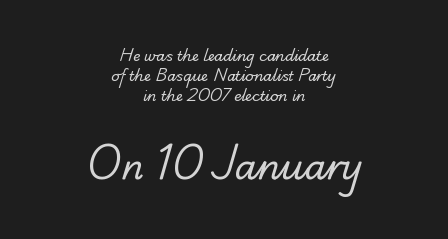
{"serif": "no", "bold": "no", "weight": "regular", "width": "normal", "stroke_contrast": "low", "x_height": "small", "monospaced": "no", "underline": "no", "align": "center", "line_spacing": "normal", "line_spacing_ratio": 1.43, "letter_spacing": "normal", "letter_spacing_em": 0.0, "larger_block": "second", "size_ratio": 2.5, "glyph_px": 35}
